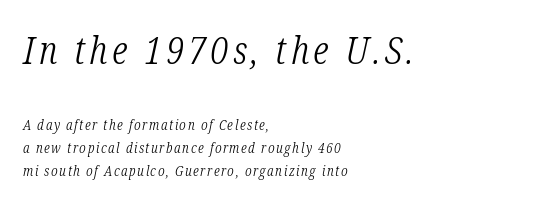
Leading: standard. Glance below the letters and you will spot only blank space. The typography opts for an oblique posture over an upright one. Regarding serifs, this sample has them. Looks like regular typesetting: each glyph gets only the width it needs. The letters look calm and open, with moderate or lighter stems.
